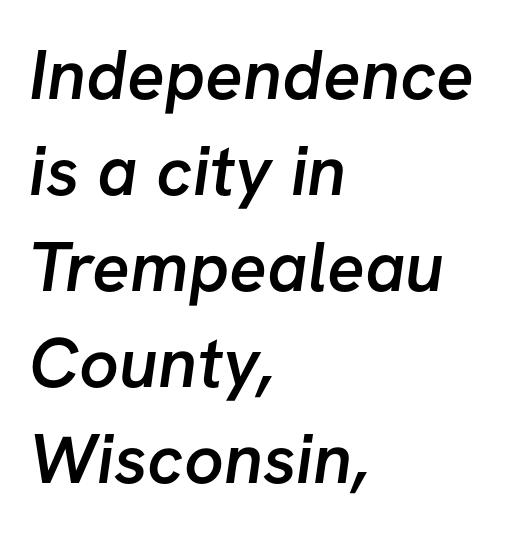
The image shows 70 px semibold sans-serif type; set left-aligned, normal line spacing (1.37x), normal letter spacing, not underlined; low stroke contrast and a medium x-height.
